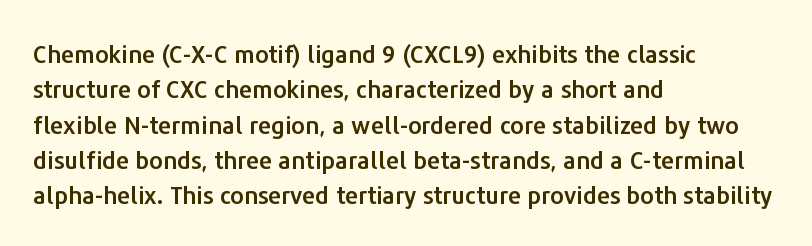
The passage shown stacks its lines at a standard gap. No extra tracking has been applied to these lines. Compared with a centered layout, this one pins lines to the left instead. The area under the type is left untouched. When letters stand straight like this, we call the style roman or upright.
